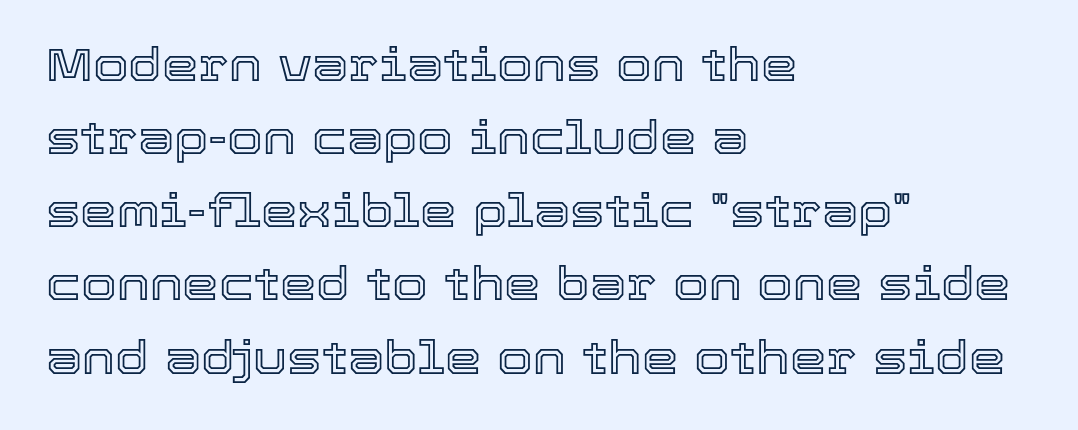
{"italic": "no", "width": "normal", "x_height": "medium", "monospaced": "no", "underline": "no", "align": "left", "line_spacing": "normal", "line_spacing_ratio": 1.59, "letter_spacing": "normal", "letter_spacing_em": 0.0, "glyph_px": 46}
